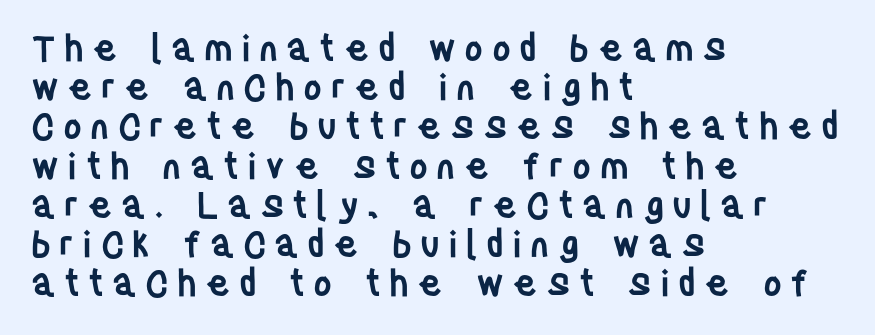
Clear beneath every line of the passage. The rendering uses natural spacing where letterforms have individual widths. No feet cap the strokes, marking this as sans-serif type. This is the in-between weight designers call semibold or demi.
